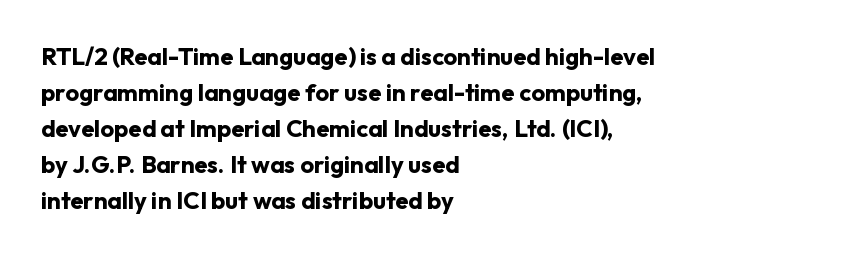
The image shows 24 px bold type, upright; set left-aligned, normal line spacing (1.5x), normal letter spacing, not underlined.
